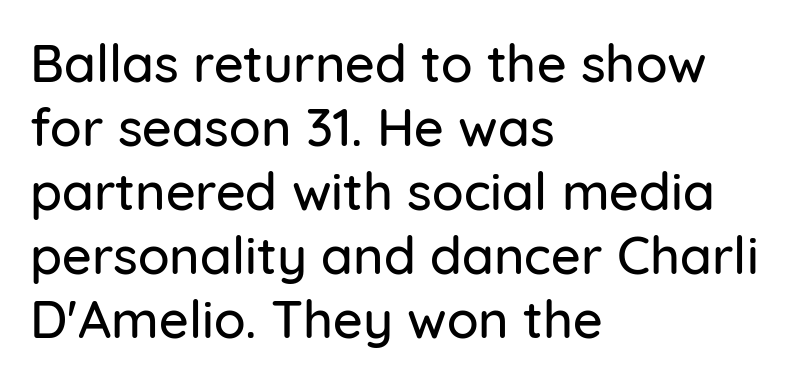
The image shows 52 px sans-serif type, upright; set left-aligned, line spacing 1.23x, normal letter spacing, not underlined; low stroke contrast and a medium x-height.
